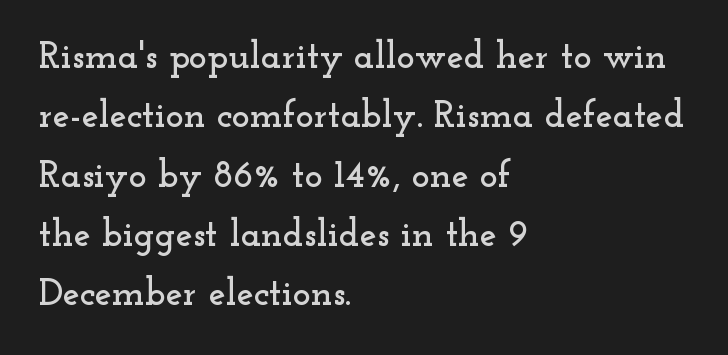
Inter-character spacing is left at the font's built-in metrics. Serif or sans? Serif — the stroke terminals have little feet. Style check: upright. In CSS terms this would be text-align: left.
